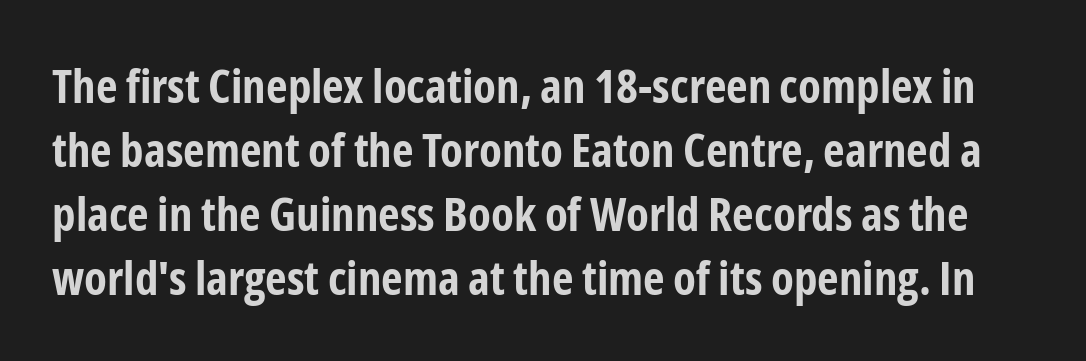
These lines are composed in type without serifs. The letters advance in unequal steps, a hallmark of proportional type. Tall strokes in this sample are plumb rather than angled. The foot of each line stays bare and open. In terms of letterspacing, this is plain default setting.
